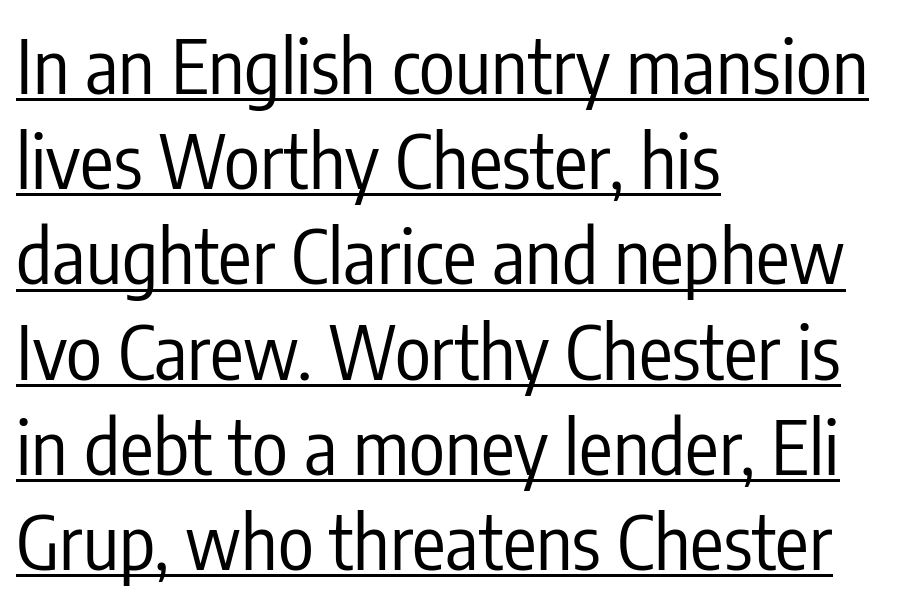
{"serif": "no", "italic": "no", "bold": "no", "weight": "regular", "width": "condensed", "stroke_contrast": "low", "x_height": "medium", "monospaced": "no", "underline": "yes", "align": "left", "line_spacing": "normal", "line_spacing_ratio": 1.27, "letter_spacing": "normal", "letter_spacing_em": 0.0, "glyph_px": 75}
